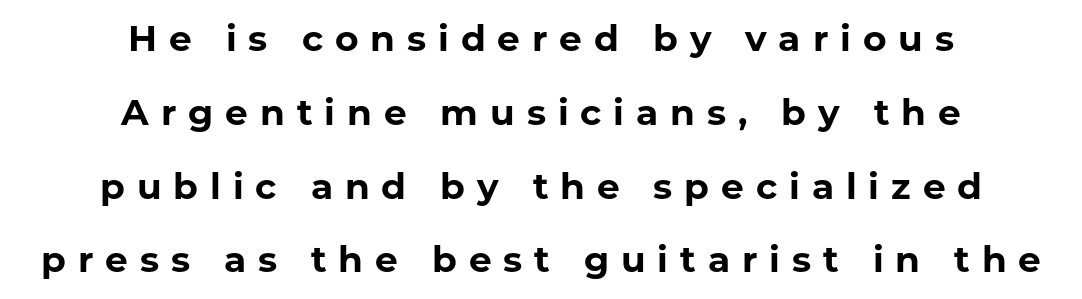
The image shows 36 px bold sans-serif type, upright; set centered, loose line spacing (2.05x), unusually wide letter spacing (+0.33 em), not underlined; low stroke contrast and a medium x-height.
